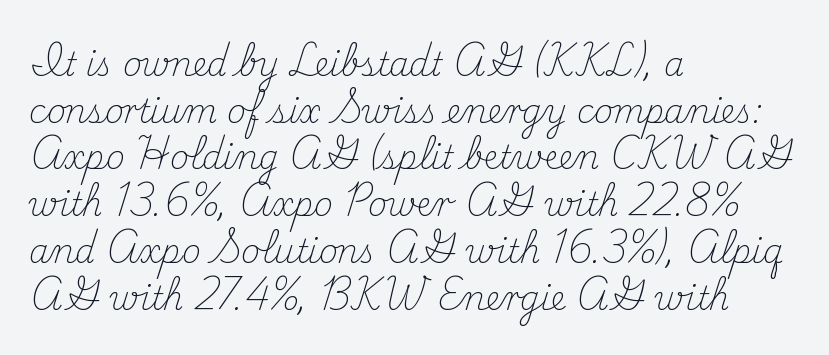
Q: Is the text bold? A: No.
Q: Is the text italic (slanted)? A: Yes.
Q: Is the typeface a serif or a sans-serif typeface? A: Serif.
Q: Is the text underlined? A: No.
Q: How is the paragraph aligned? A: Left-aligned.
Q: Is the spacing between letters normal or unusually wide? A: Normal.
Q: Is the spacing between lines tight, normal or loose? A: Normal.
Q: Width (condensed, normal, or wide)? A: Normal.
Q: Stroke contrast? A: Medium.
Q: x-height? A: Small.
Q: Monospaced? A: No.
